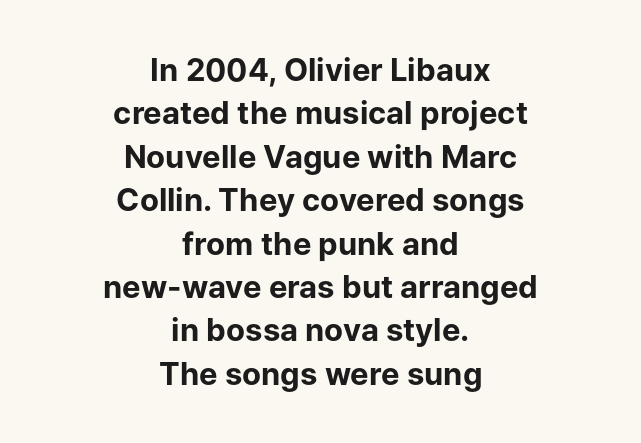
Check under the words: just untouched page. The passage shown is emphatically bold. One glance says typical: line gaps are just what's usual. Tall strokes in this sample are plumb rather than angled. Unlike a traditional serif, this face leaves its strokes unadorned.
